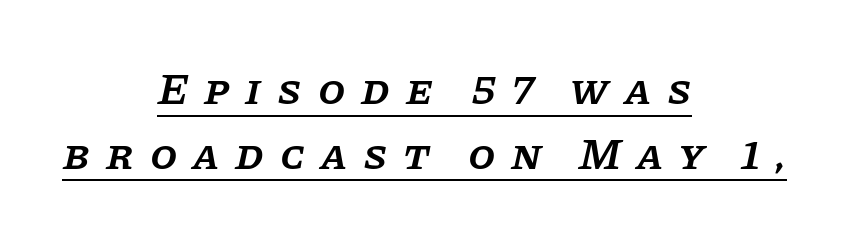
Q: Is the text bold? A: Semi-bold.
Q: Is the text italic (slanted)? A: Yes, it leans right by about 11 degrees.
Q: Is the typeface a serif or a sans-serif typeface? A: Serif.
Q: Is the text underlined? A: Yes.
Q: How is the paragraph aligned? A: Centered.
Q: Is the spacing between letters normal or unusually wide? A: Unusually wide.
Q: Is the spacing between lines tight, normal or loose? A: Normal.
Q: Width (condensed, normal, or wide)? A: Normal.
Q: Stroke contrast? A: Low.
Q: x-height? A: Large.
Q: Monospaced? A: No.
